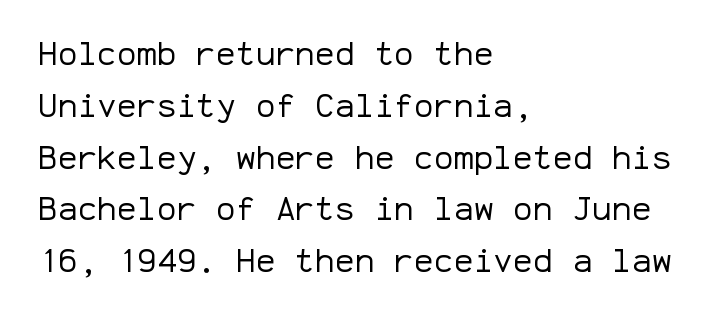
{"serif": "no", "italic": "no", "bold": "no", "weight": "regular", "width": "normal", "stroke_contrast": "low", "x_height": "medium", "monospaced": "yes", "underline": "no", "align": "left", "line_spacing": "normal", "line_spacing_ratio": 1.57, "letter_spacing": "normal", "letter_spacing_em": 0.0, "glyph_px": 33}
